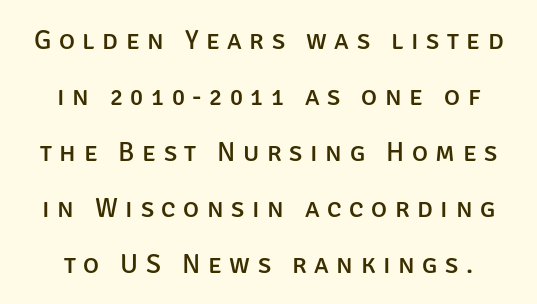
The image shows 27 px text type, upright; set loose line spacing (2.07x), unusually wide letter spacing (+0.28 em), not underlined.
